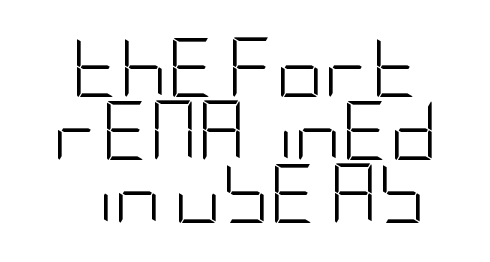
Q: Is the text bold? A: No.
Q: Is the text italic (slanted)? A: No, it is upright.
Q: Is the typeface a serif or a sans-serif typeface? A: Sans-serif.
Q: Is the text underlined? A: No.
Q: Is the spacing between letters normal or unusually wide? A: Normal.
Q: Is the spacing between lines tight, normal or loose? A: Tight.
Q: Width (condensed, normal, or wide)? A: Condensed.
Q: Stroke contrast? A: Low.
Q: x-height? A: Large.
